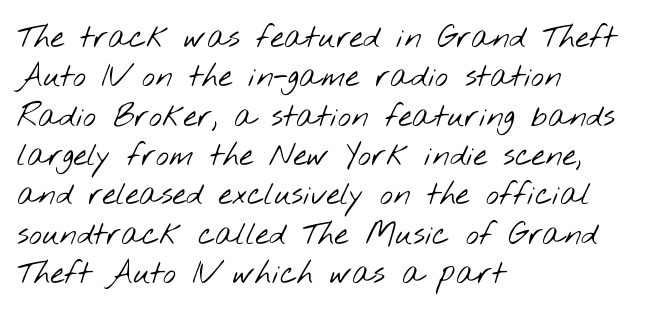
Q: Is the text bold? A: No.
Q: Is the typeface a serif or a sans-serif typeface? A: Sans-serif.
Q: Is the text underlined? A: No.
Q: How is the paragraph aligned? A: Left-aligned.
Q: Is the spacing between letters normal or unusually wide? A: Normal.
Q: Is the spacing between lines tight, normal or loose? A: Normal.
Q: Width (condensed, normal, or wide)? A: Wide.
Q: Stroke contrast? A: Low.
Q: x-height? A: Small.
Q: Monospaced? A: No.
